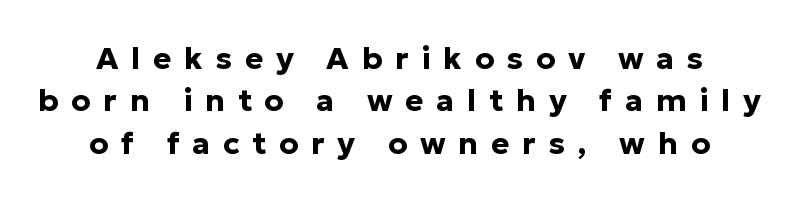
The image shows 31 px bold sans-serif type, upright; set normal line spacing (1.37x), unusually wide letter spacing (+0.41 em), not underlined; low stroke contrast and a medium x-height.
